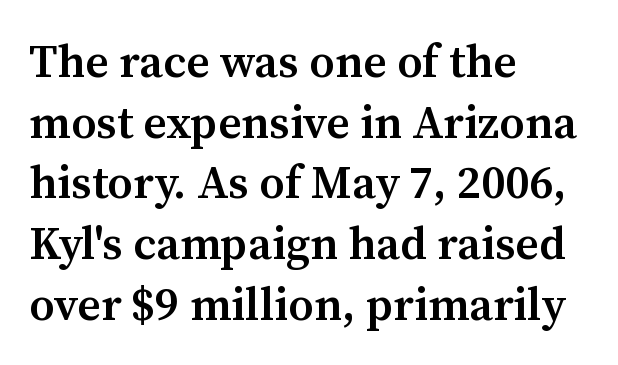
Yep, those are serifs on the letters. Regular leading. The area under the type is left untouched. Nothing unusual about the tracking: characters are spaced as the font intends. Note the varied advance widths — an 'i' is clearly narrower than an 'm'. The characters look somewhat weighty, a semibold short of true bold.
